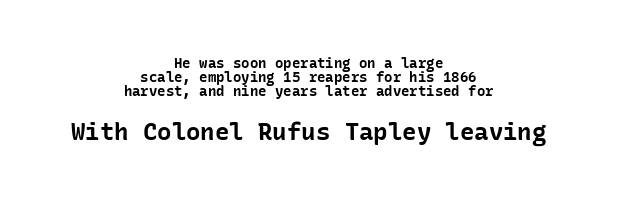
Q: Is the text bold? A: Yes.
Q: Is the text italic (slanted)? A: No, it is upright.
Q: Is the text underlined? A: No.
Q: How is the paragraph aligned? A: Centered.
Q: Is the spacing between letters normal or unusually wide? A: Normal.
Q: Is the spacing between lines tight, normal or loose? A: Tight.
Q: Which block of text is set in a larger size, the first (top) or the second (bottom)? A: The second (bottom) one.
